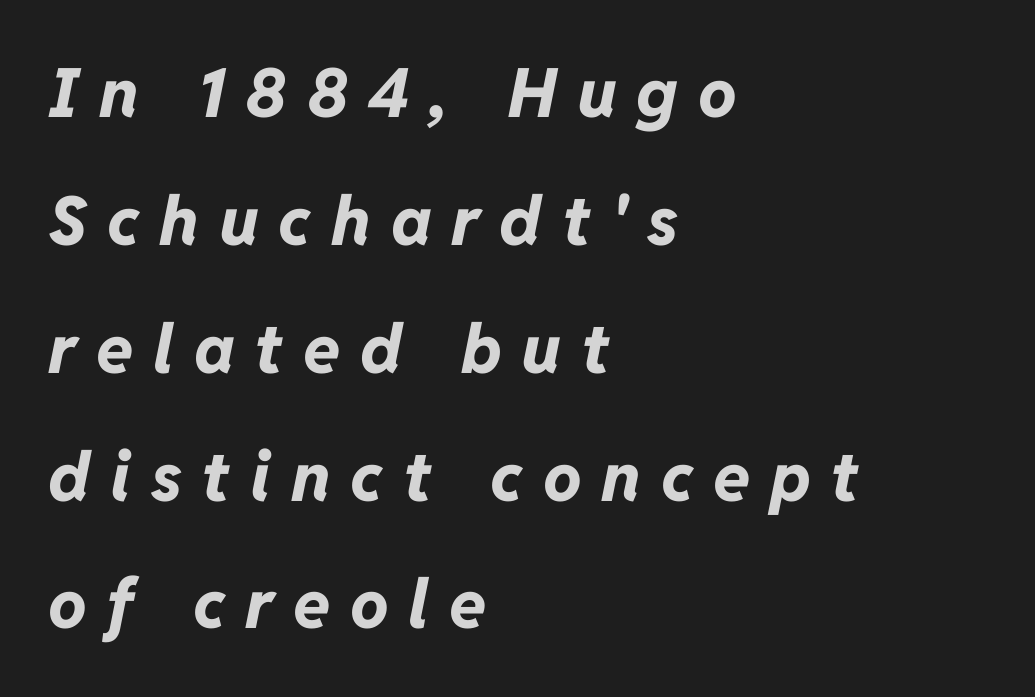
Q: Is the text bold? A: Yes.
Q: Is the text italic (slanted)? A: Yes, it leans right by about 11 degrees.
Q: Is the text underlined? A: No.
Q: How is the paragraph aligned? A: Left-aligned.
Q: Is the spacing between letters normal or unusually wide? A: Unusually wide.
Q: Width (condensed, normal, or wide)? A: Normal.
Q: Stroke contrast? A: Low.
Q: x-height? A: Medium.
Q: Monospaced? A: No.
